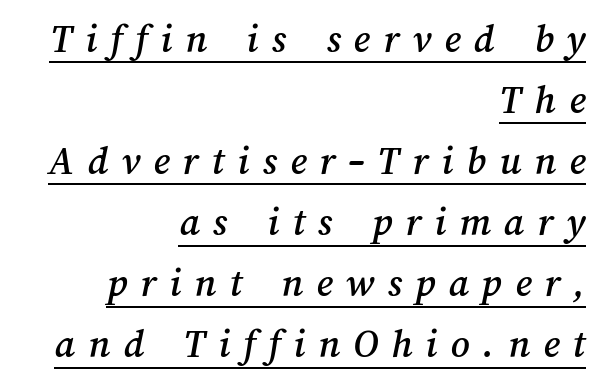
The image shows 41 px text type; set right-aligned, normal line spacing (1.49x), unusually wide letter spacing (+0.32 em), underlined; medium stroke contrast and a medium x-height.
